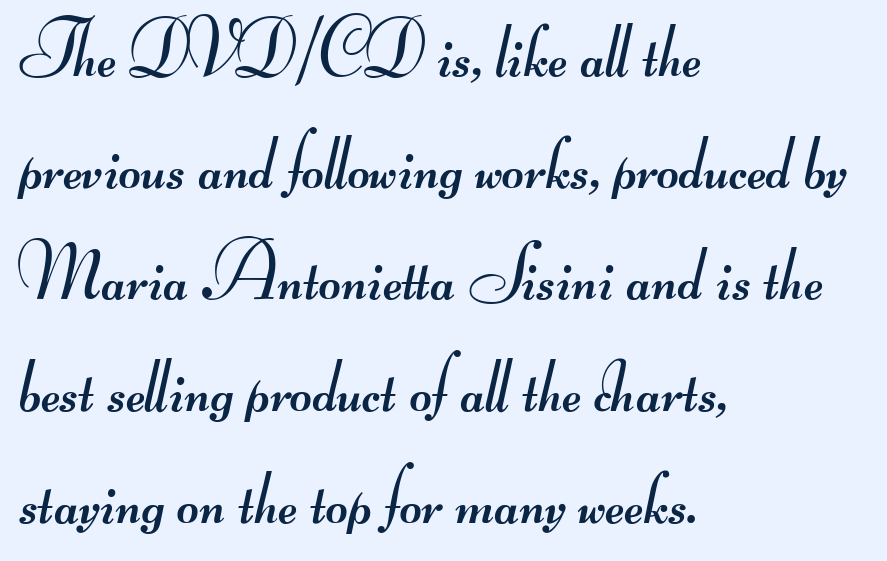
Q: Is the text bold? A: No.
Q: Is the typeface a serif or a sans-serif typeface? A: Sans-serif.
Q: Is the text underlined? A: No.
Q: How is the paragraph aligned? A: Left-aligned.
Q: Is the spacing between letters normal or unusually wide? A: Normal.
Q: Is the spacing between lines tight, normal or loose? A: Normal.
Q: Width (condensed, normal, or wide)? A: Wide.
Q: Stroke contrast? A: Medium.
Q: Monospaced? A: No.
